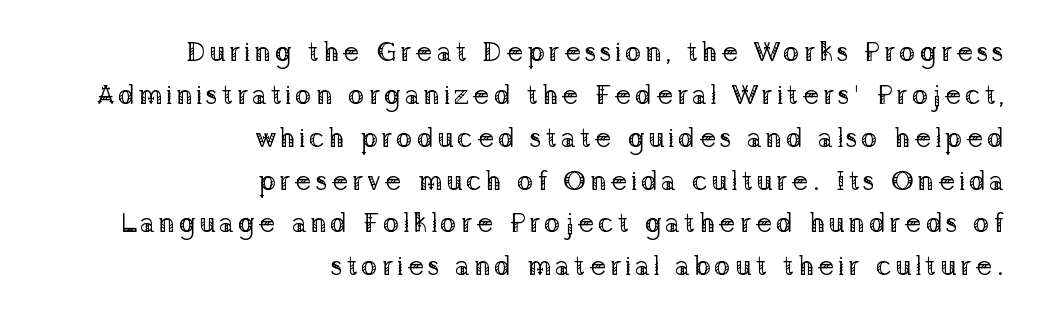
Q: Is the text bold? A: No.
Q: Is the text italic (slanted)? A: No, it is upright.
Q: Is the typeface a serif or a sans-serif typeface? A: Serif.
Q: Is the text underlined? A: No.
Q: How is the paragraph aligned? A: Right-aligned.
Q: Is the spacing between lines tight, normal or loose? A: Normal.
Q: Width (condensed, normal, or wide)? A: Normal.
Q: Stroke contrast? A: Low.
Q: x-height? A: Medium.
Q: Monospaced? A: No.
